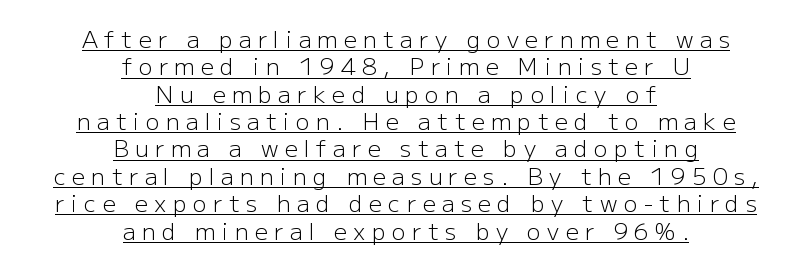
This is not heavy type; no bold has been used. If you folded the block vertically in half, each line would mirror itself in length. Compared with undecorated copy, this sample adds a rule below the words. The specimen reads as upright at a glance. Characters follow at a spacing far wider than the type designer built in.
